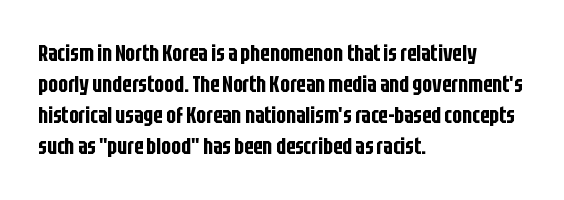
{"italic": "no", "underline": "no", "align": "left", "line_spacing": "normal", "line_spacing_ratio": 1.35, "letter_spacing": "normal", "letter_spacing_em": 0.0, "glyph_px": 23}
